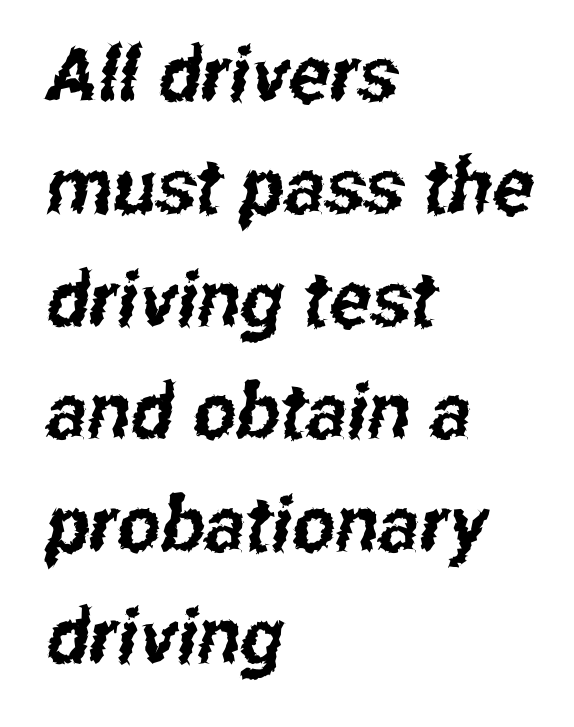
The image shows 77 px condensed sans-serif type; set left-aligned, normal line spacing (1.46x), normal letter spacing, not underlined; low stroke contrast and a medium x-height.
